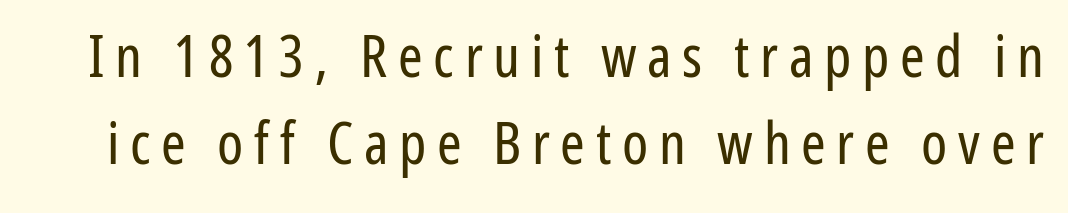
The image shows 59 px regular-weight, condensed sans-serif type, upright; set normal line spacing (1.47x), not underlined; low stroke contrast and a medium x-height.
